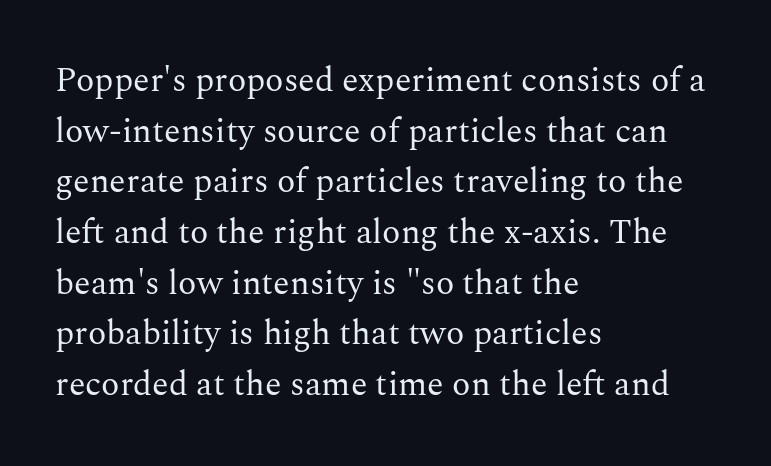
{"serif": "yes", "italic": "no", "bold": "no", "weight": "regular", "width": "normal", "stroke_contrast": "medium", "x_height": "medium", "monospaced": "no", "underline": "no", "align": "left", "line_spacing": "normal", "line_spacing_ratio": 1.49, "letter_spacing": "normal", "letter_spacing_em": 0.0, "glyph_px": 34}
